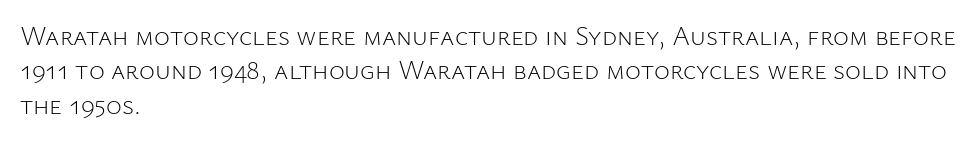
The image shows 27 px text type, upright; set left-aligned, normal line spacing (1.27x), normal letter spacing, not underlined.
